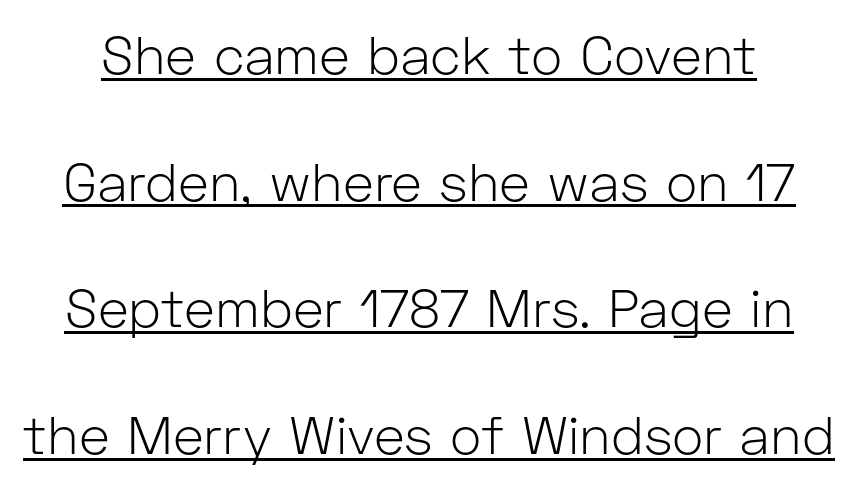
Posture: vertical. Check the space under the baseline: a stroke is drawn there. Nobody touched the tracking dial on this one. Does the leading feel generous? Absolutely, it's lavish. Character widths vary here, with narrow letters taking less room than wide ones. No chunkiness to these letters — they're not bold.
